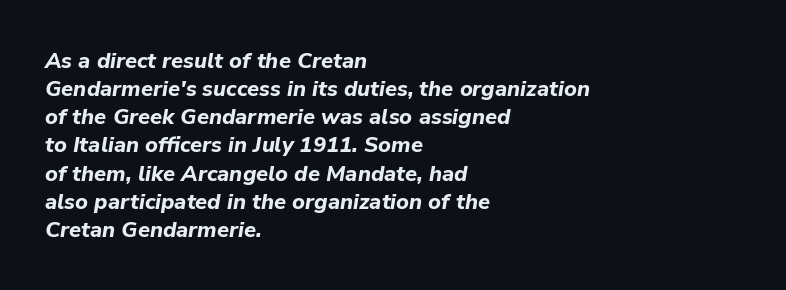
Q: Is the text bold? A: Yes.
Q: Is the text italic (slanted)? A: Yes, it leans right by about 9 degrees.
Q: Is the text underlined? A: No.
Q: How is the paragraph aligned? A: Left-aligned.
Q: Is the spacing between letters normal or unusually wide? A: Normal.
Q: Is the spacing between lines tight, normal or loose? A: Normal.
